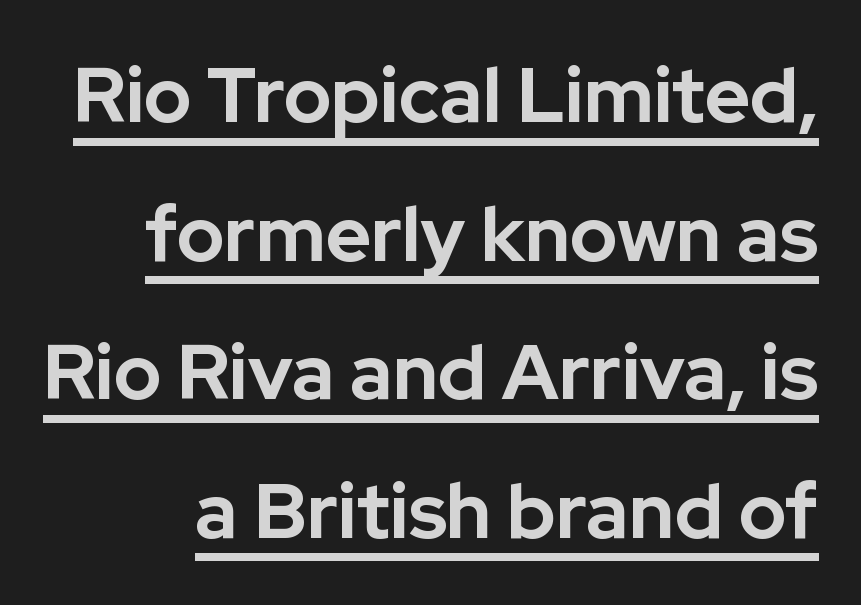
Q: Is the text bold? A: Yes.
Q: Is the text italic (slanted)? A: No, it is upright.
Q: Is the typeface a serif or a sans-serif typeface? A: Sans-serif.
Q: Is the text underlined? A: Yes.
Q: Is the spacing between letters normal or unusually wide? A: Normal.
Q: Width (condensed, normal, or wide)? A: Normal.
Q: Stroke contrast? A: Low.
Q: x-height? A: Medium.
Q: Monospaced? A: No.
